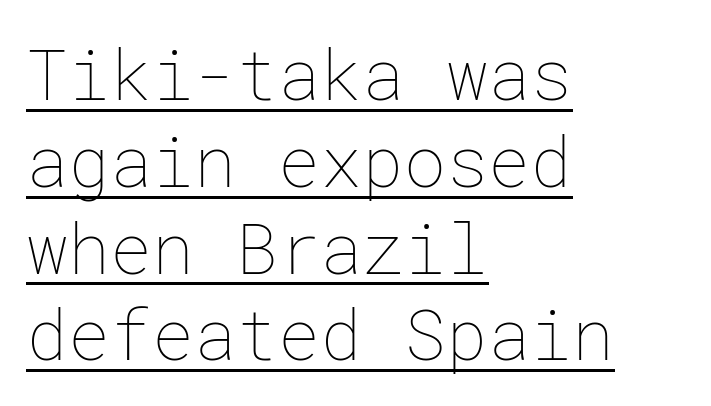
Summary of weight: not heavy and not bold. These lines are set flush left with a ragged right edge. In designer terms, the underline attribute is active on this setting. Tall strokes in this sample are plumb rather than angled. Caption: standard tracking, unaltered.
